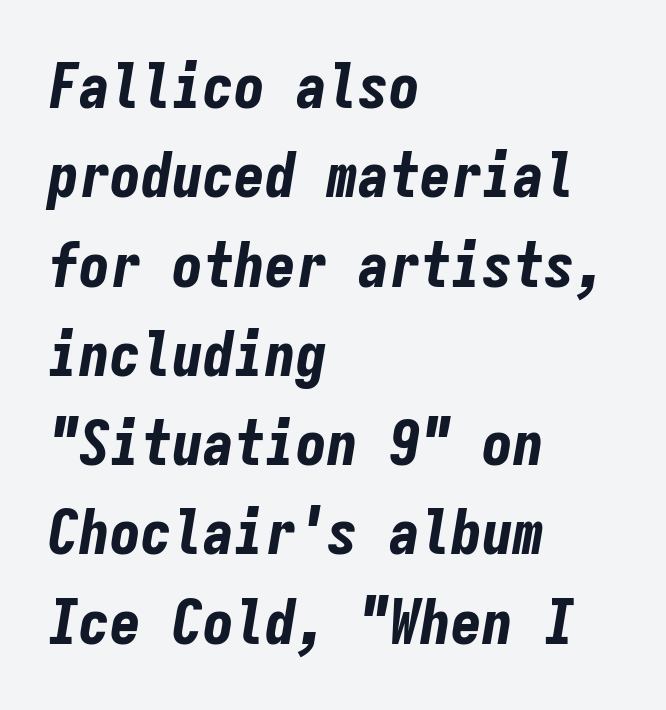
Q: Is the text bold? A: Yes.
Q: Is the text italic (slanted)? A: Yes, it leans right by about 9 degrees.
Q: Is the text underlined? A: No.
Q: How is the paragraph aligned? A: Left-aligned.
Q: Is the spacing between letters normal or unusually wide? A: Normal.
Q: Is the spacing between lines tight, normal or loose? A: Normal.
Q: Width (condensed, normal, or wide)? A: Condensed.
Q: Stroke contrast? A: Low.
Q: x-height? A: Medium.
Q: Monospaced? A: Yes.
